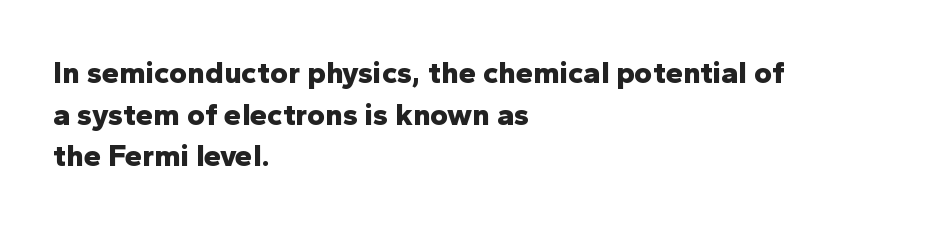
Q: Is the text bold? A: Yes.
Q: Is the text italic (slanted)? A: No, it is upright.
Q: Is the typeface a serif or a sans-serif typeface? A: Sans-serif.
Q: Is the text underlined? A: No.
Q: How is the paragraph aligned? A: Left-aligned.
Q: Is the spacing between letters normal or unusually wide? A: Normal.
Q: Is the spacing between lines tight, normal or loose? A: Normal.
Q: Width (condensed, normal, or wide)? A: Normal.
Q: Stroke contrast? A: Low.
Q: x-height? A: Medium.
Q: Monospaced? A: No.
